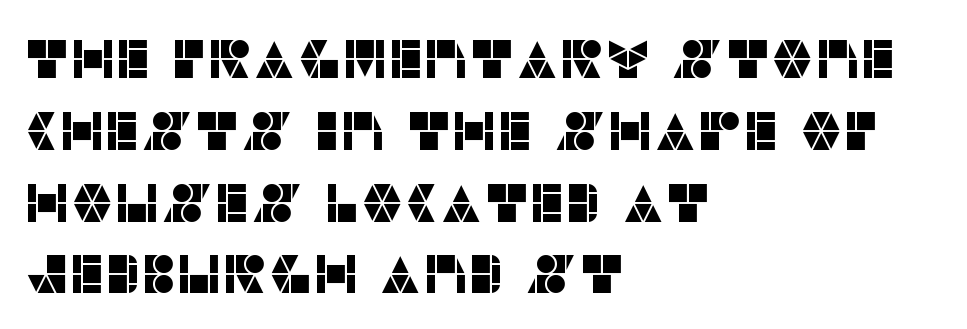
Q: Is the text italic (slanted)? A: No, it is upright.
Q: Is the typeface a serif or a sans-serif typeface? A: Sans-serif.
Q: Is the text underlined? A: No.
Q: How is the paragraph aligned? A: Left-aligned.
Q: Is the spacing between letters normal or unusually wide? A: Normal.
Q: Is the spacing between lines tight, normal or loose? A: Normal.
Q: Width (condensed, normal, or wide)? A: Normal.
Q: Stroke contrast? A: Low.
Q: x-height? A: Large.
Q: Monospaced? A: No.
